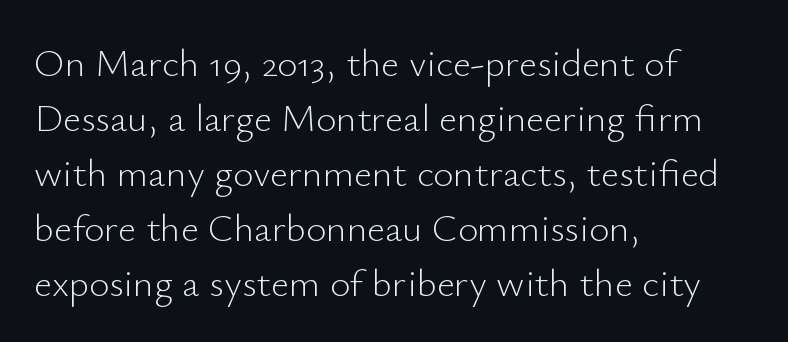
Q: Is the text bold? A: No.
Q: Is the text italic (slanted)? A: No, it is upright.
Q: Is the typeface a serif or a sans-serif typeface? A: Sans-serif.
Q: Is the text underlined? A: No.
Q: How is the paragraph aligned? A: Left-aligned.
Q: Is the spacing between letters normal or unusually wide? A: Normal.
Q: Is the spacing between lines tight, normal or loose? A: Normal.
Q: Width (condensed, normal, or wide)? A: Normal.
Q: Stroke contrast? A: Low.
Q: x-height? A: Small.
Q: Monospaced? A: No.
